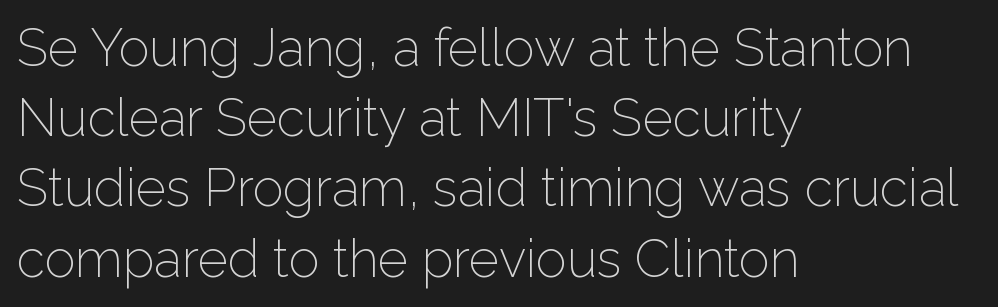
Q: Is the text bold? A: No.
Q: Is the text italic (slanted)? A: No, it is upright.
Q: Is the typeface a serif or a sans-serif typeface? A: Sans-serif.
Q: Is the text underlined? A: No.
Q: How is the paragraph aligned? A: Left-aligned.
Q: Is the spacing between letters normal or unusually wide? A: Normal.
Q: Is the spacing between lines tight, normal or loose? A: Normal.
Q: Width (condensed, normal, or wide)? A: Normal.
Q: Stroke contrast? A: Low.
Q: x-height? A: Medium.
Q: Monospaced? A: No.
